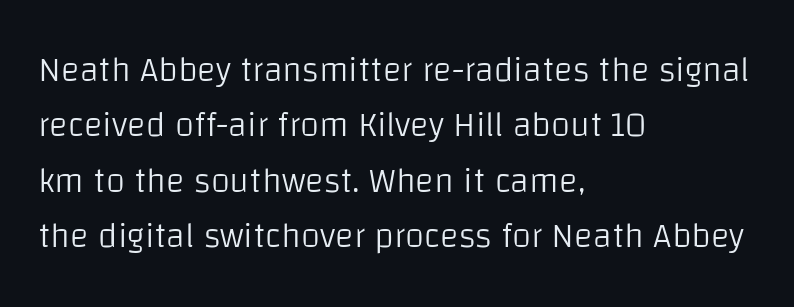
Check where the strokes stop: nothing finishes them off — pure sans. No extra tracking has been applied to these lines. Weight: not bold — regular or lighter. Does the lettering tilt? It doesn't — this is upright. Letters rest on an invisible, unmarked baseline. These lines are set flush left with a ragged right edge.
